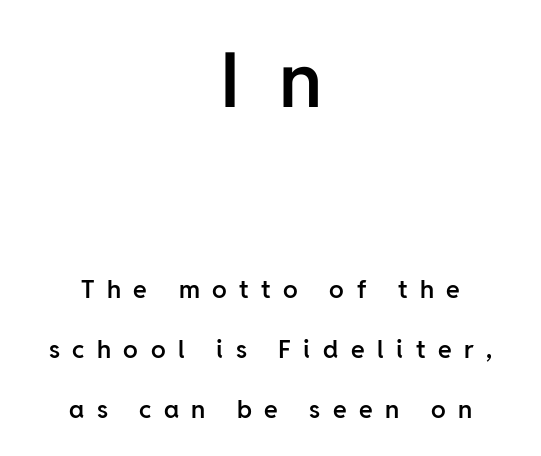
The image shows 76 px semibold sans-serif type, upright; set centered, loose line spacing (2.39x), unusually wide letter spacing (+0.5 em), not underlined; the first (top) block is 3.04x larger; low stroke contrast and a medium x-height.
